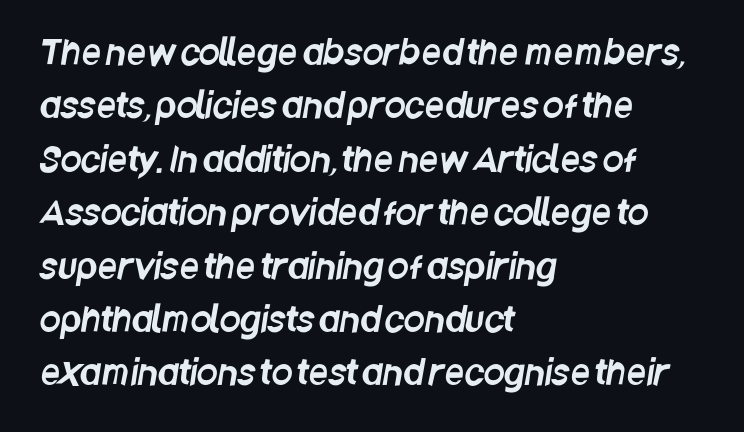
Q: Is the typeface a serif or a sans-serif typeface? A: Sans-serif.
Q: Is the text underlined? A: No.
Q: How is the paragraph aligned? A: Left-aligned.
Q: Is the spacing between letters normal or unusually wide? A: Normal.
Q: Is the spacing between lines tight, normal or loose? A: Normal.
Q: Width (condensed, normal, or wide)? A: Condensed.
Q: Stroke contrast? A: Low.
Q: x-height? A: Large.
Q: Monospaced? A: No.
